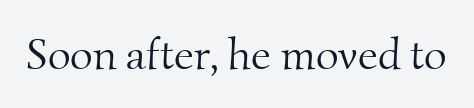
The image shows 44 px light serif type; set normal letter spacing, not underlined; medium stroke contrast and a small x-height.
